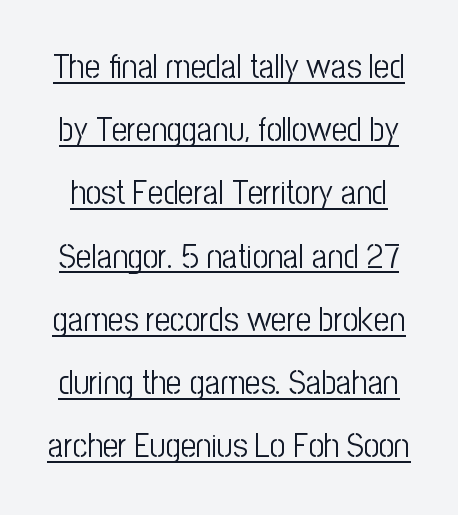
The passage shown has conventional tracking throughout. Letterform terminals end flat and unadorned throughout the passage. Is this a fixed-width face? No — the glyphs have proportional, varying widths. This sample carries an underscore along the baseline area. The font's upright variant was chosen for this text.
